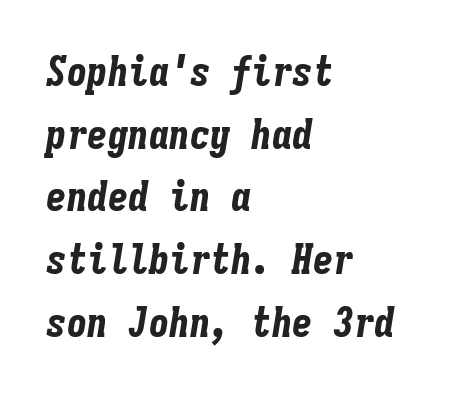
The image shows 41 px bold, condensed type, italic (leaning right), monospaced; set left-aligned, normal line spacing (1.53x), normal letter spacing, not underlined; low stroke contrast and a medium x-height.
